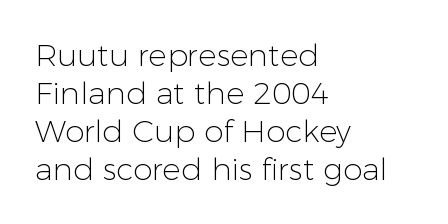
{"serif": "no", "italic": "no", "bold": "no", "weight": "light", "width": "normal", "stroke_contrast": "low", "x_height": "medium", "monospaced": "no", "underline": "no", "align": "left", "line_spacing_ratio": 1.23, "letter_spacing": "normal", "letter_spacing_em": 0.0, "glyph_px": 31}
